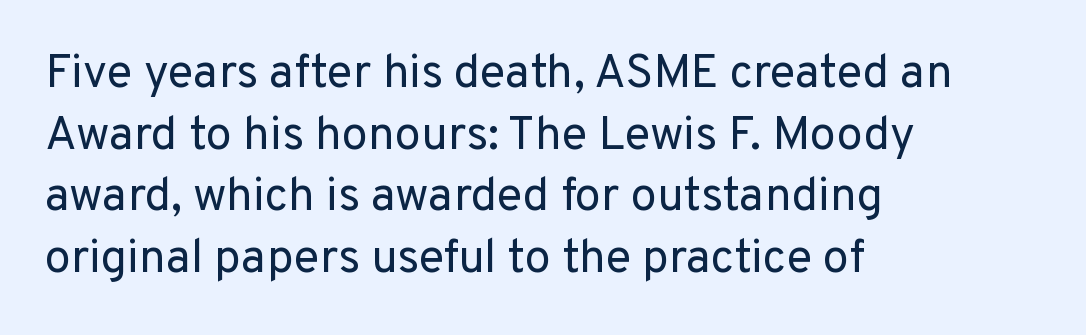
The image shows 47 px regular-weight sans-serif type, upright; set left-aligned, normal line spacing (1.31x), normal letter spacing, not underlined; low stroke contrast and a medium x-height.
